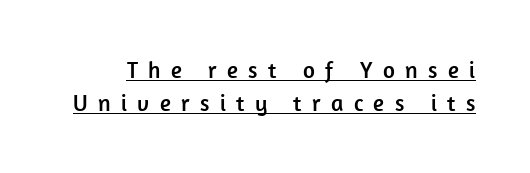
Q: Is the text italic (slanted)? A: No, it is upright.
Q: Is the text underlined? A: Yes.
Q: Is the spacing between letters normal or unusually wide? A: Unusually wide.
Q: Is the spacing between lines tight, normal or loose? A: Normal.
